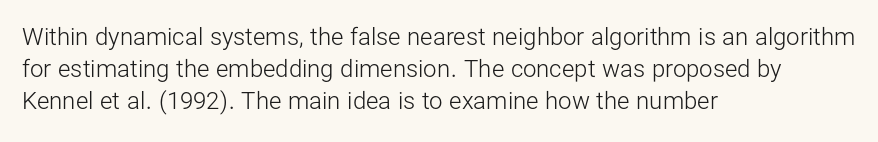
A bare baseline throughout the passage. Does the lettering tilt? It doesn't — this is upright. Leftover space on each line is placed entirely after the last word. Regarding leading, the lines here are spaced in the standard way. Inter-character spacing is left at the font's built-in metrics. Compared with a typical body face, this is equally light or lighter still.
